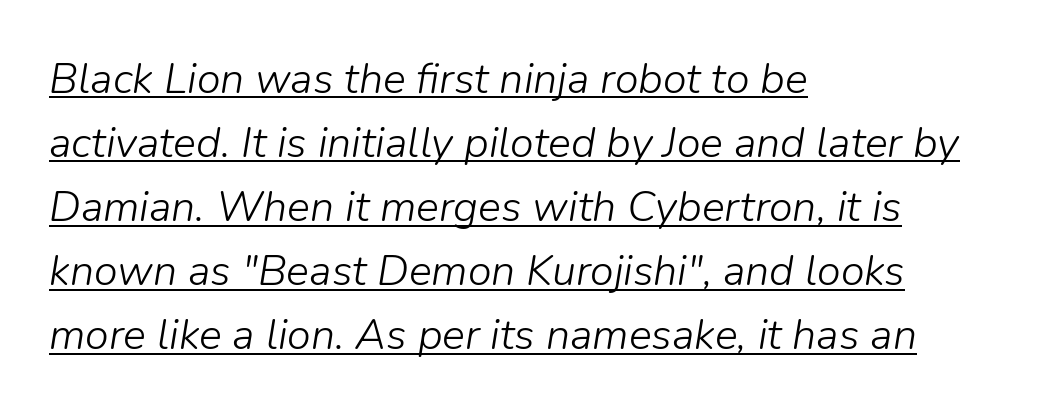
A baseline rule has been typeset under these characters. Horizontally, the lines are justified to the leading edge only. Character widths vary here, with narrow letters taking less room than wide ones. Is the type slanted? Yes — the strokes lean at a clear angle. Caption: standard tracking, unaltered.
